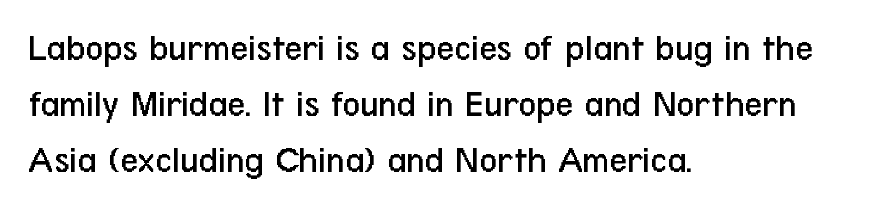
No extra ink here — the face is not bold. Which margin do the lines hug? The left one — the right edge is uneven. Anything drawn beneath the words? Only blank space. Students, observe: this is what conventionally led text looks like. The type is set solid horizontally, with unmodified tracking.
